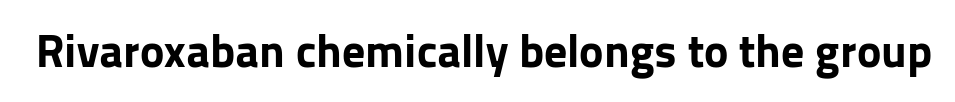
{"serif": "no", "italic": "no", "bold": "yes", "weight": "bold", "width": "normal", "stroke_contrast": "low", "x_height": "medium", "monospaced": "no", "underline": "no", "letter_spacing": "normal", "letter_spacing_em": 0.0, "glyph_px": 46}
